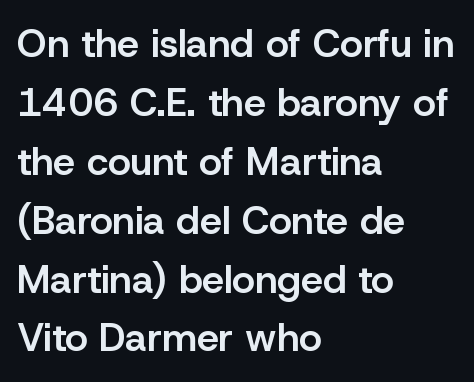
Anything drawn beneath the words? Only blank space. The block of text has a typical density, with ordinary space between rows. Think of a printed novel: that variable character pitch is what you see here. Stroke thickness is moderately raised; the sample reads as semibold.
